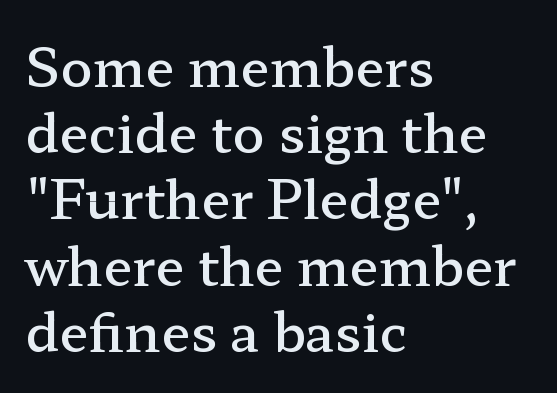
Q: Is the text bold? A: Semi-bold.
Q: Is the text italic (slanted)? A: No, it is upright.
Q: Is the typeface a serif or a sans-serif typeface? A: Serif.
Q: Is the text underlined? A: No.
Q: How is the paragraph aligned? A: Left-aligned.
Q: Is the spacing between letters normal or unusually wide? A: Normal.
Q: Is the spacing between lines tight, normal or loose? A: Normal.
Q: Width (condensed, normal, or wide)? A: Wide.
Q: Stroke contrast? A: Low.
Q: x-height? A: Medium.
Q: Monospaced? A: No.
